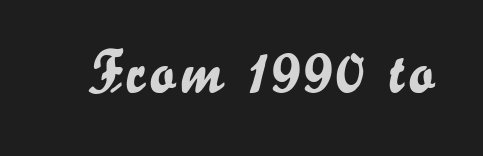
The rendering uses natural spacing where letterforms have individual widths. The letters carry no serifs — their stems end cleanly without finishing strokes. Has an underline been added? It has not.
